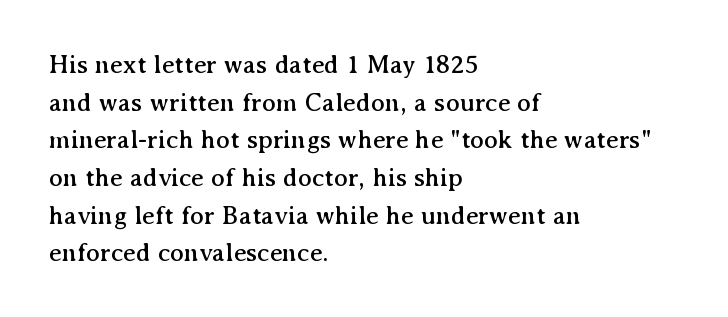
Which margin do the lines hug? The left one — the right edge is uneven. This sample uses plain, unmodified letter spacing. Glance below the letters and you will spot only blank space. Baseline-to-baseline distance is the conventional proportion of letter height.
